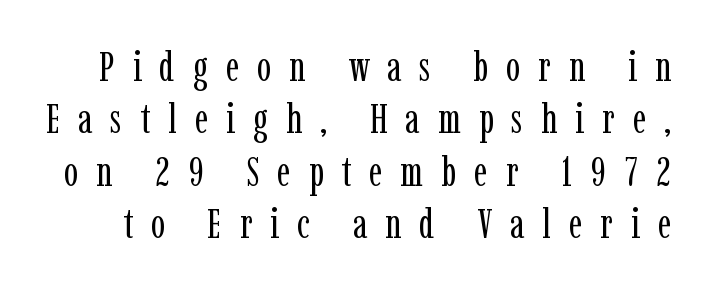
Q: Is the text bold? A: No.
Q: Is the text italic (slanted)? A: No, it is upright.
Q: Is the typeface a serif or a sans-serif typeface? A: Serif.
Q: Is the text underlined? A: No.
Q: Is the spacing between letters normal or unusually wide? A: Unusually wide.
Q: Is the spacing between lines tight, normal or loose? A: Normal.
Q: Width (condensed, normal, or wide)? A: Condensed.
Q: Stroke contrast? A: Low.
Q: x-height? A: Medium.
Q: Monospaced? A: No.
